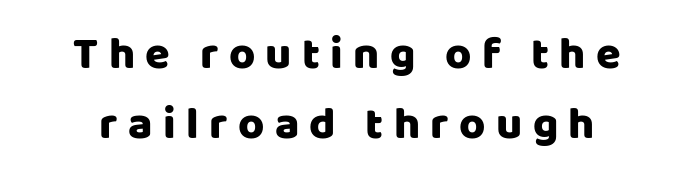
{"serif": "no", "italic": "no", "width": "normal", "stroke_contrast": "low", "x_height": "large", "monospaced": "no", "underline": "no", "align": "center", "line_spacing": "normal", "line_spacing_ratio": 1.56, "letter_spacing": "wide", "letter_spacing_em": 0.23, "glyph_px": 45}
